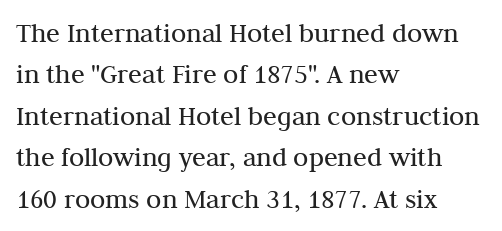
The image shows 28 px regular-weight serif type, upright; set left-aligned, normal line spacing (1.48x), normal letter spacing, not underlined; medium stroke contrast and a medium x-height.
